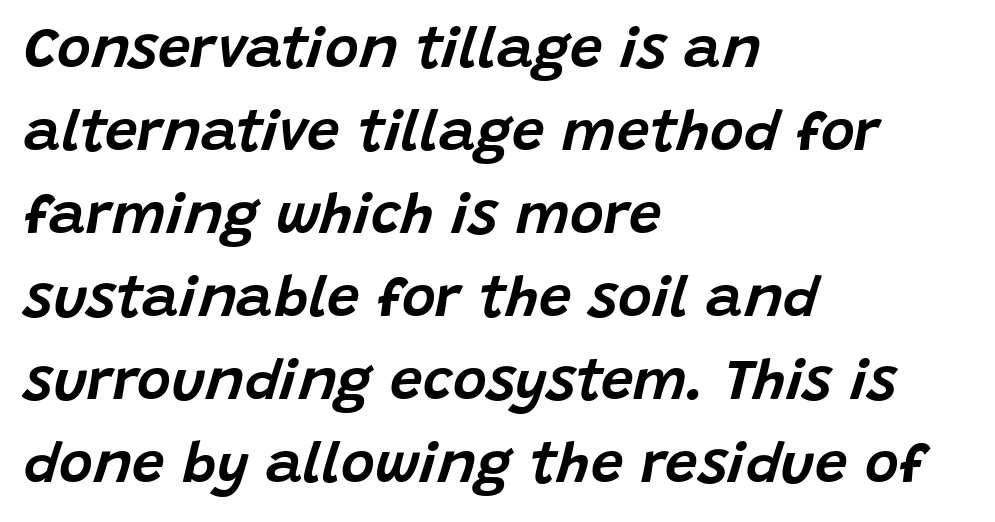
{"italic": "yes", "lean": "right", "slant_degrees": 15, "width": "normal", "stroke_contrast": "low", "x_height": "large", "monospaced": "no", "underline": "no", "align": "left", "line_spacing": "normal", "line_spacing_ratio": 1.43, "letter_spacing": "normal", "letter_spacing_em": 0.0, "glyph_px": 58}
